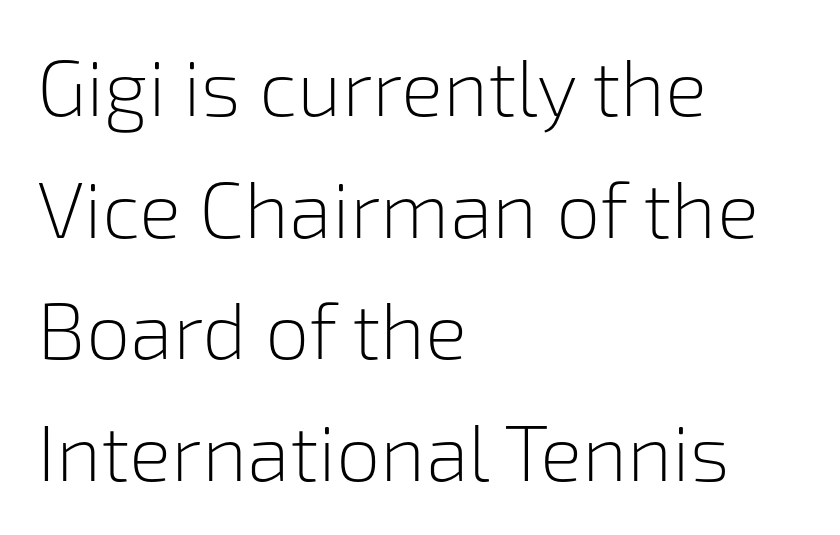
Q: Is the text bold? A: No.
Q: Is the text italic (slanted)? A: No, it is upright.
Q: Is the typeface a serif or a sans-serif typeface? A: Sans-serif.
Q: Is the text underlined? A: No.
Q: How is the paragraph aligned? A: Left-aligned.
Q: Is the spacing between letters normal or unusually wide? A: Normal.
Q: Is the spacing between lines tight, normal or loose? A: Normal.
Q: Width (condensed, normal, or wide)? A: Normal.
Q: Stroke contrast? A: Low.
Q: x-height? A: Medium.
Q: Monospaced? A: No.
